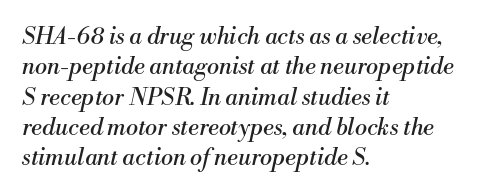
Descender tails drop into unmarked territory. Nobody touched the tracking dial on this one. The font sits on the lighter half of the weight spectrum, regular included. Horizontal bands of white between lines are of average thickness. Observe the lean: these are italic letterforms. Caption: multi-line text, flush left, ragged right.
